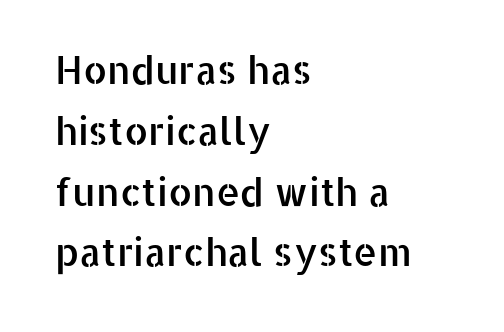
The letters advance in unequal steps, a hallmark of proportional type. The vertical gap from one line to the next is medium. The rendering keeps characters at their native spacing. A roman cut, with each character standing at attention.
